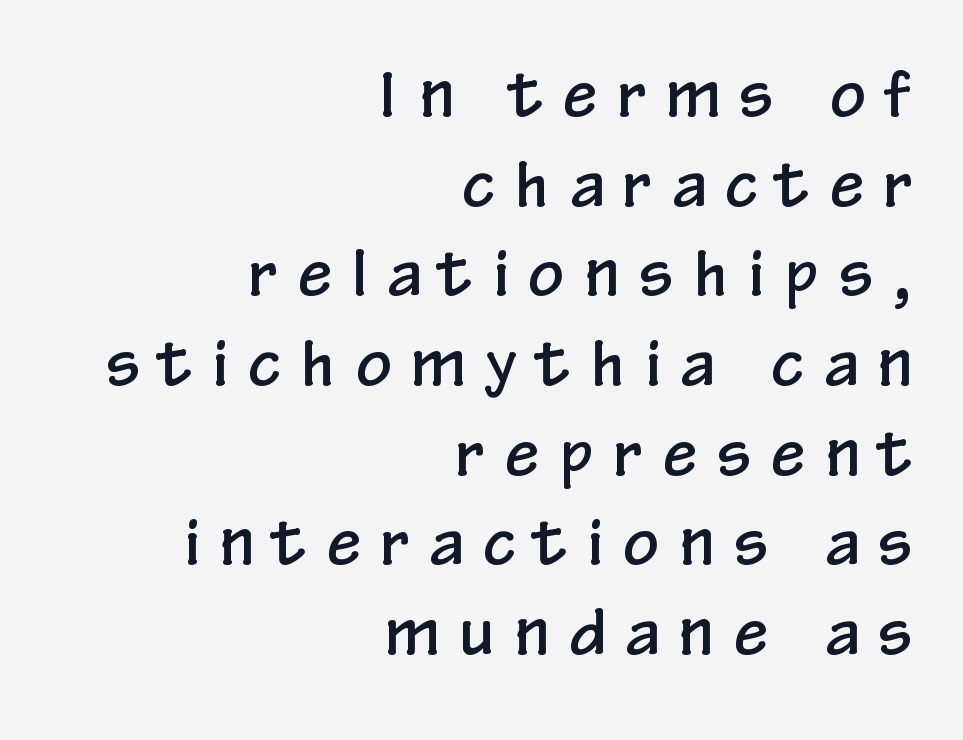
Q: Is the text italic (slanted)? A: No, it is upright.
Q: Is the typeface a serif or a sans-serif typeface? A: Sans-serif.
Q: Is the text underlined? A: No.
Q: How is the paragraph aligned? A: Right-aligned.
Q: Is the spacing between letters normal or unusually wide? A: Unusually wide.
Q: Is the spacing between lines tight, normal or loose? A: Normal.
Q: Width (condensed, normal, or wide)? A: Condensed.
Q: Stroke contrast? A: Low.
Q: x-height? A: Medium.
Q: Monospaced? A: No.
